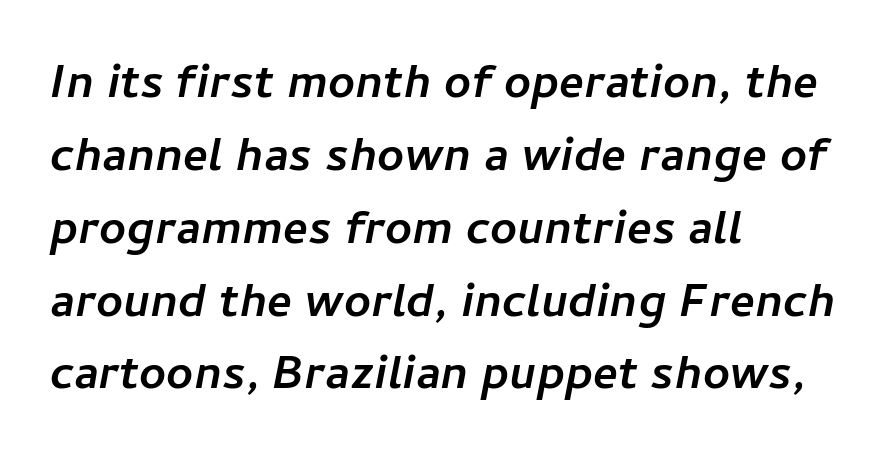
The image shows 47 px semibold type, italic (leaning right); set left-aligned, normal line spacing (1.55x), normal letter spacing, not underlined; low stroke contrast and a medium x-height.
